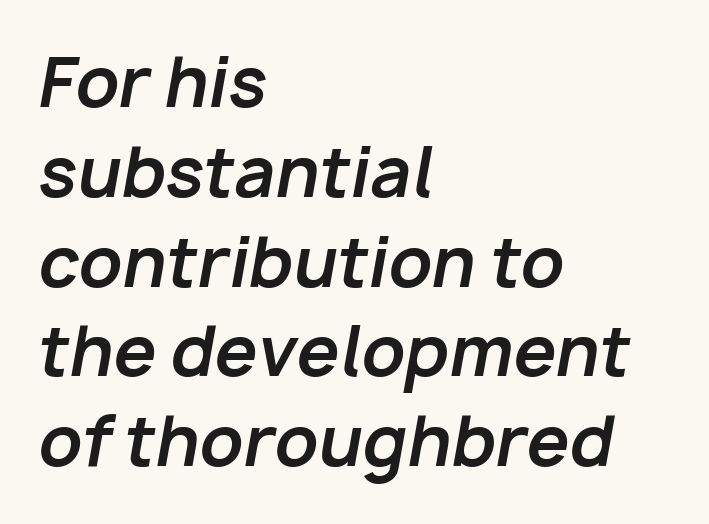
The image shows 68 px bold type, italic (leaning right); set left-aligned, normal line spacing (1.32x), normal letter spacing, not underlined; low stroke contrast and a medium x-height.
